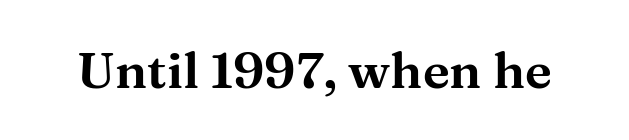
Q: Is the text italic (slanted)? A: No, it is upright.
Q: Is the typeface a serif or a sans-serif typeface? A: Serif.
Q: Is the text underlined? A: No.
Q: Is the spacing between letters normal or unusually wide? A: Normal.
Q: Width (condensed, normal, or wide)? A: Wide.
Q: Stroke contrast? A: Medium.
Q: x-height? A: Medium.
Q: Monospaced? A: No.
